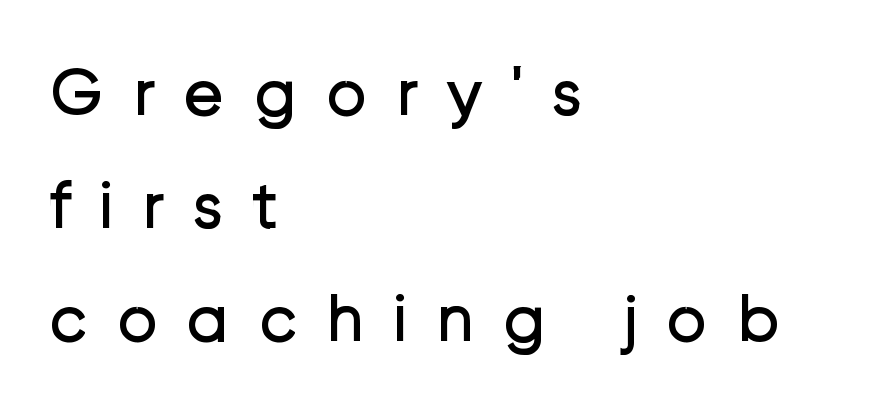
The image shows 69 px regular-weight sans-serif type, upright; set left-aligned, normal line spacing (1.64x), unusually wide letter spacing (+0.41 em), not underlined; low stroke contrast and a medium x-height.
